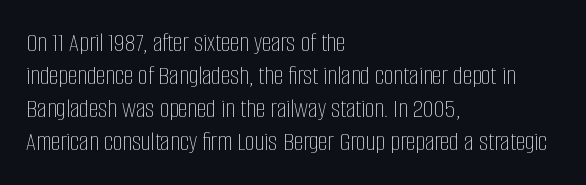
{"italic": "no", "bold": "no", "underline": "no", "align": "left", "line_spacing_ratio": 1.22, "letter_spacing": "normal", "letter_spacing_em": 0.0, "glyph_px": 27}
